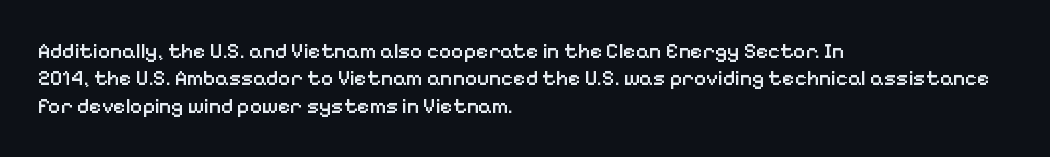
The image shows 21 px text type, upright; set left-aligned, normal line spacing (1.3x), normal letter spacing, not underlined.
